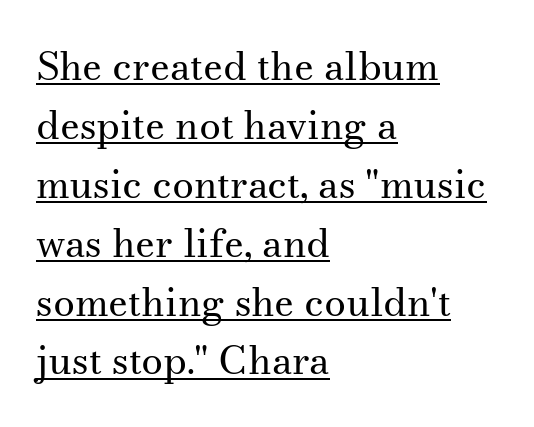
{"serif": "yes", "italic": "no", "bold": "no", "weight": "regular", "width": "normal", "stroke_contrast": "medium", "x_height": "small", "monospaced": "no", "underline": "yes", "align": "left", "line_spacing": "normal", "line_spacing_ratio": 1.51, "letter_spacing": "normal", "letter_spacing_em": 0.0, "glyph_px": 39}
